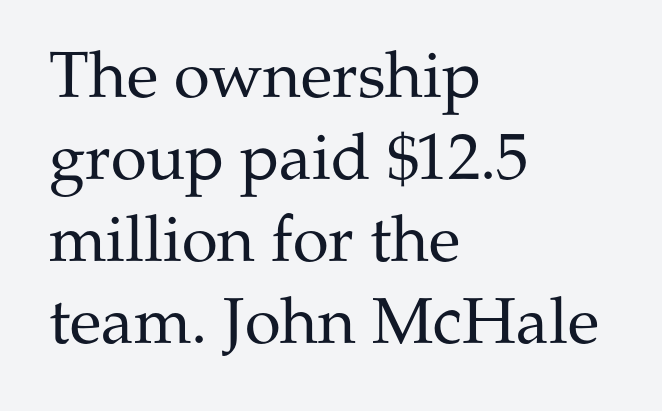
Q: Is the text bold? A: No.
Q: Is the text italic (slanted)? A: No, it is upright.
Q: Is the typeface a serif or a sans-serif typeface? A: Serif.
Q: Is the text underlined? A: No.
Q: How is the paragraph aligned? A: Left-aligned.
Q: Is the spacing between letters normal or unusually wide? A: Normal.
Q: Is the spacing between lines tight, normal or loose? A: Normal.
Q: Width (condensed, normal, or wide)? A: Normal.
Q: Stroke contrast? A: Medium.
Q: x-height? A: Medium.
Q: Monospaced? A: No.
